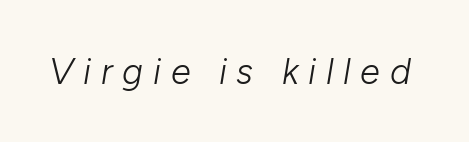
The image shows 36 px light type, italic (leaning right); set unusually wide letter spacing (+0.27 em), not underlined; low stroke contrast and a medium x-height.
